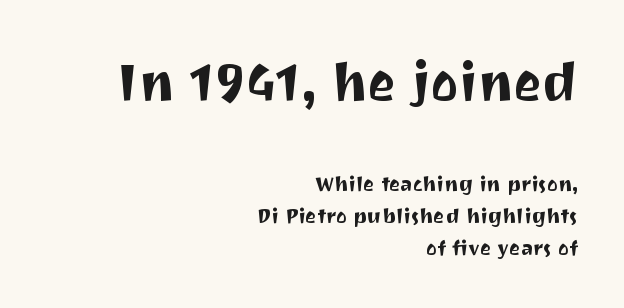
A roman cut, with each character standing at attention. The designer left line spacing at the default. Varying glyph widths throughout — classic text-font behaviour. Caption: multi-line text, flush right, ragged left.
